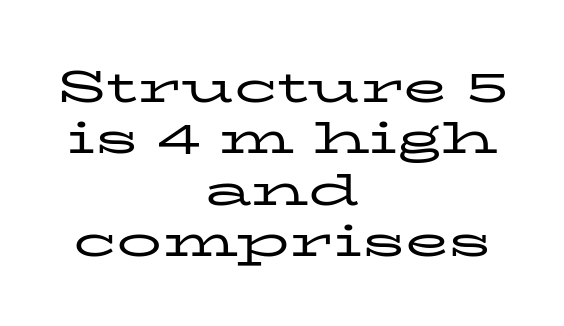
{"serif": "yes", "italic": "no", "bold": "no", "weight": "regular", "width": "wide", "stroke_contrast": "low", "x_height": "medium", "monospaced": "no", "underline": "no", "align": "center", "line_spacing": "tight", "line_spacing_ratio": 1.14, "letter_spacing": "normal", "letter_spacing_em": 0.0, "glyph_px": 45}
